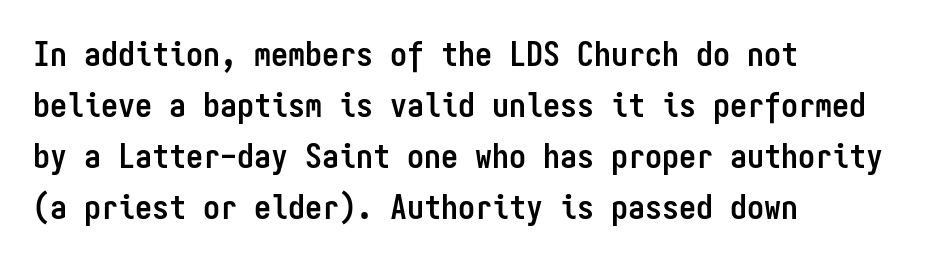
{"serif": "no", "italic": "no", "bold": "yes", "weight": "semibold", "width": "condensed", "stroke_contrast": "low", "x_height": "medium", "monospaced": "yes", "underline": "no", "align": "left", "line_spacing": "normal", "line_spacing_ratio": 1.5, "letter_spacing": "normal", "letter_spacing_em": 0.0, "glyph_px": 34}
